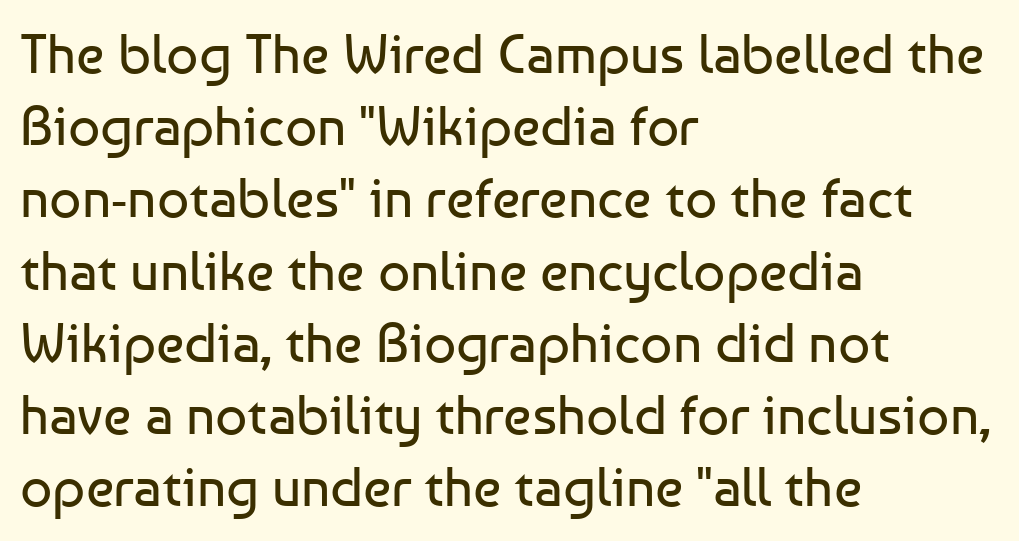
Posture: straight, roman, zero tilt. Left-aligned paragraph, ragged on the right. The foot of each line stays bare and open. Stroke thickness stays within the range of a standard reading face or lighter.
